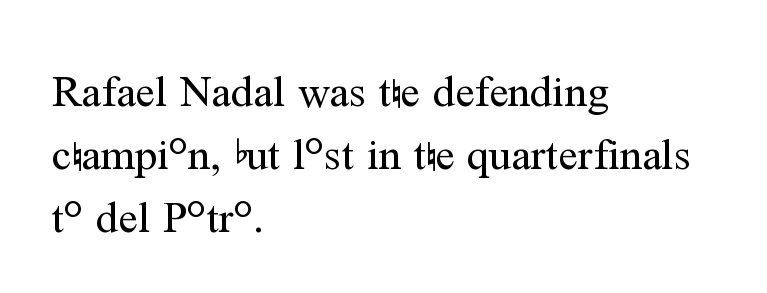
A typesetter would call this zero additional tracking. Stems here are at most as thick as an everyday book face. Note the varied advance widths — an 'i' is clearly narrower than an 'm'. Does the copy run flush right? No — it runs flush left.
